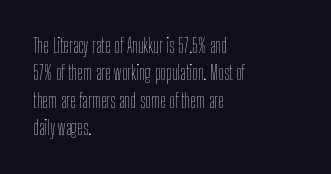
The image shows 20 px text type, upright; set left-aligned, normal line spacing (1.37x), normal letter spacing, not underlined.
